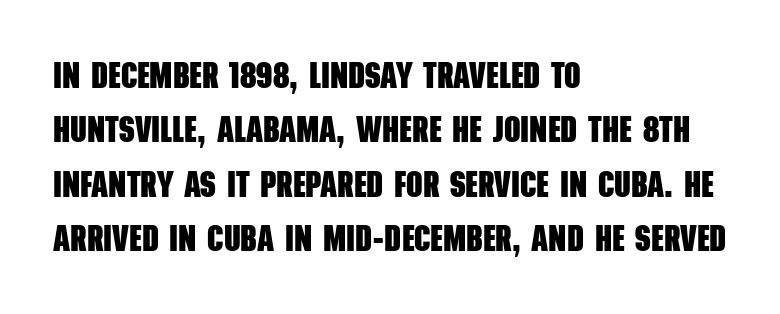
{"serif": "no", "bold": "yes", "weight": "heavy", "width": "condensed", "stroke_contrast": "low", "x_height": "large", "monospaced": "no", "underline": "no", "align": "left", "line_spacing": "normal", "line_spacing_ratio": 1.51, "letter_spacing": "normal", "letter_spacing_em": 0.0, "glyph_px": 36}
